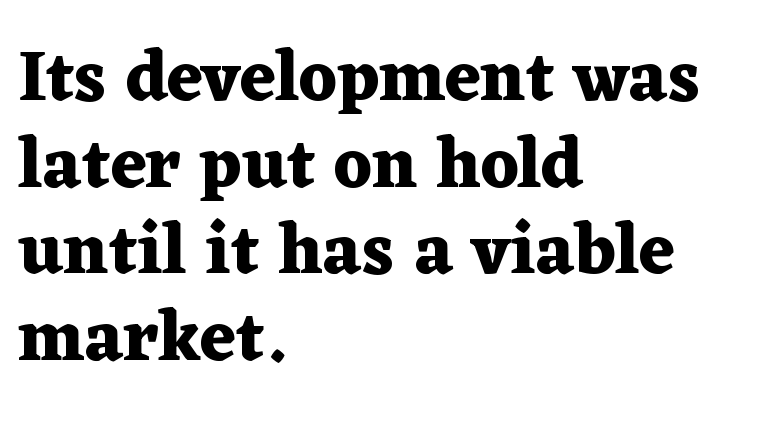
Q: Is the text bold? A: Yes.
Q: Is the text italic (slanted)? A: No, it is upright.
Q: Is the typeface a serif or a sans-serif typeface? A: Serif.
Q: Is the text underlined? A: No.
Q: How is the paragraph aligned? A: Left-aligned.
Q: Is the spacing between letters normal or unusually wide? A: Normal.
Q: Width (condensed, normal, or wide)? A: Wide.
Q: Stroke contrast? A: Medium.
Q: x-height? A: Medium.
Q: Monospaced? A: No.
